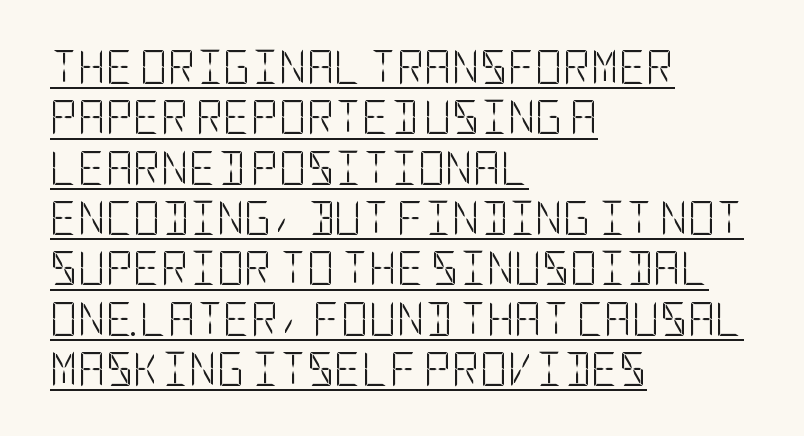
If you measured baseline to baseline, you'd find a middling distance. Compared with a centered layout, this one pins lines to the left instead. Does the lettering tilt? It doesn't — this is upright. A typesetter would call this zero additional tracking.
